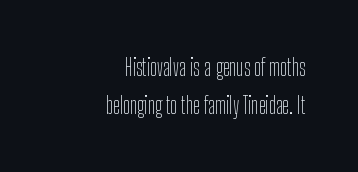
The image shows 23 px text type, upright; set right-aligned, normal line spacing (1.64x), normal letter spacing, not underlined.
